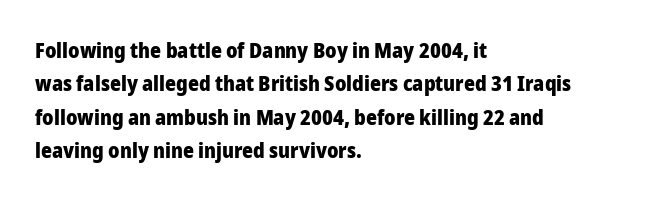
The image shows 21 px bold type, upright; set left-aligned, normal line spacing (1.59x), normal letter spacing, not underlined.
